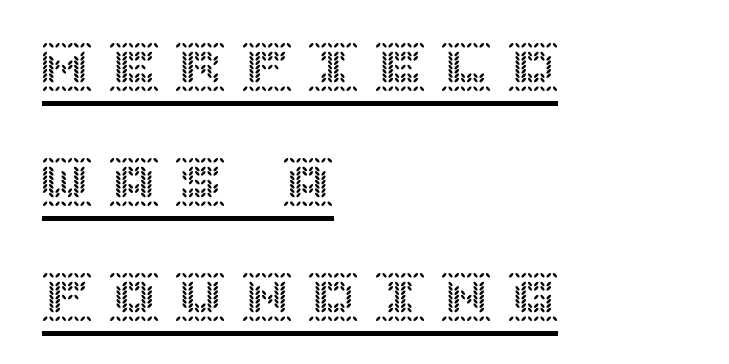
Interline gaps are noticeably wide in this sample. The sample's only ornament is a line tracing under the words. If you drew a line through each stem, it would be perfectly vertical. A classic flush-left, rag-right setting is used for this passage.
